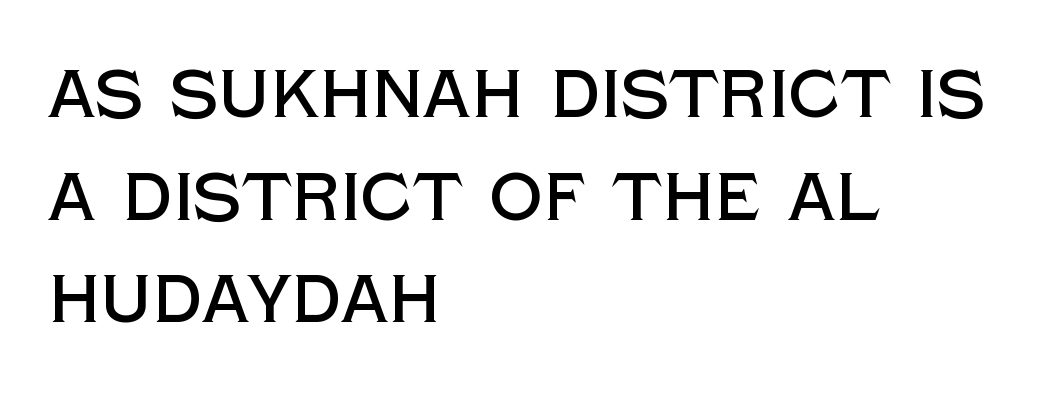
{"serif": "no", "italic": "no", "width": "normal", "x_height": "large", "monospaced": "no", "underline": "no", "align": "left", "line_spacing": "normal", "line_spacing_ratio": 1.53, "letter_spacing": "normal", "letter_spacing_em": 0.0, "glyph_px": 67}
